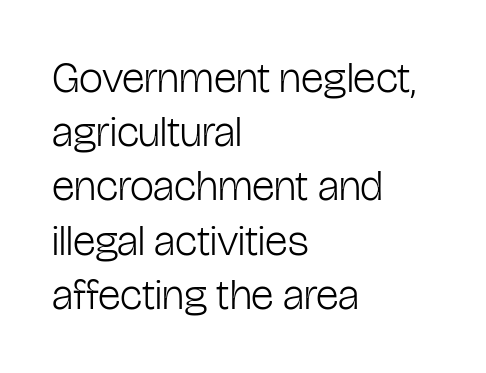
{"serif": "no", "italic": "no", "bold": "no", "weight": "light", "width": "condensed", "stroke_contrast": "low", "x_height": "medium", "monospaced": "no", "underline": "no", "align": "left", "line_spacing": "normal", "line_spacing_ratio": 1.26, "letter_spacing": "normal", "letter_spacing_em": 0.0, "glyph_px": 43}
